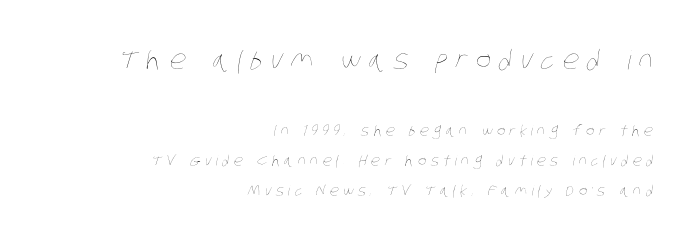
{"bold": "no", "underline": "no", "align": "right", "line_spacing": "loose", "line_spacing_ratio": 2.13, "letter_spacing": "wide", "letter_spacing_em": 0.31, "larger_block": "first", "size_ratio": 1.86, "glyph_px": 26}
